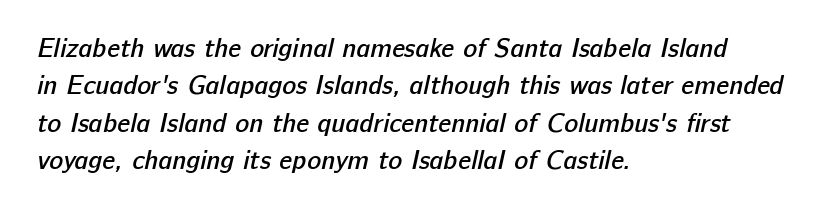
{"bold": "semi", "underline": "no", "align": "left", "line_spacing": "normal", "line_spacing_ratio": 1.44, "letter_spacing": "normal", "letter_spacing_em": 0.0, "glyph_px": 26}
